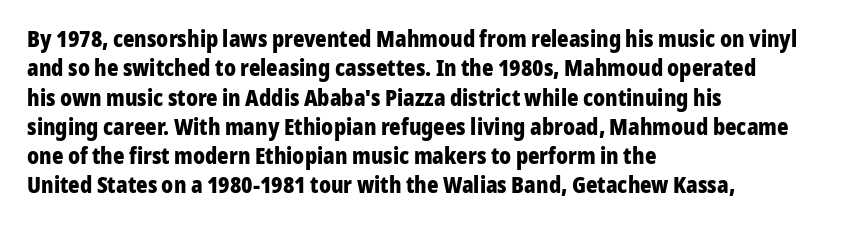
{"italic": "no", "bold": "yes", "underline": "no", "align": "left", "line_spacing": "normal", "line_spacing_ratio": 1.33, "letter_spacing": "normal", "letter_spacing_em": 0.0, "glyph_px": 22}
